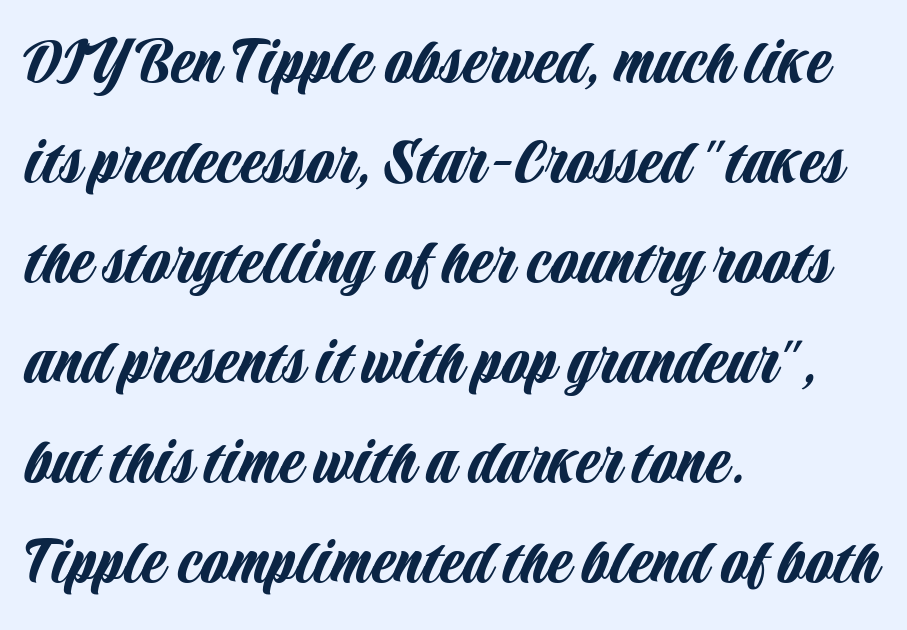
{"serif": "no", "width": "condensed", "stroke_contrast": "low", "x_height": "large", "monospaced": "no", "underline": "no", "align": "left", "line_spacing": "normal", "line_spacing_ratio": 1.43, "letter_spacing": "normal", "letter_spacing_em": 0.0, "glyph_px": 70}
